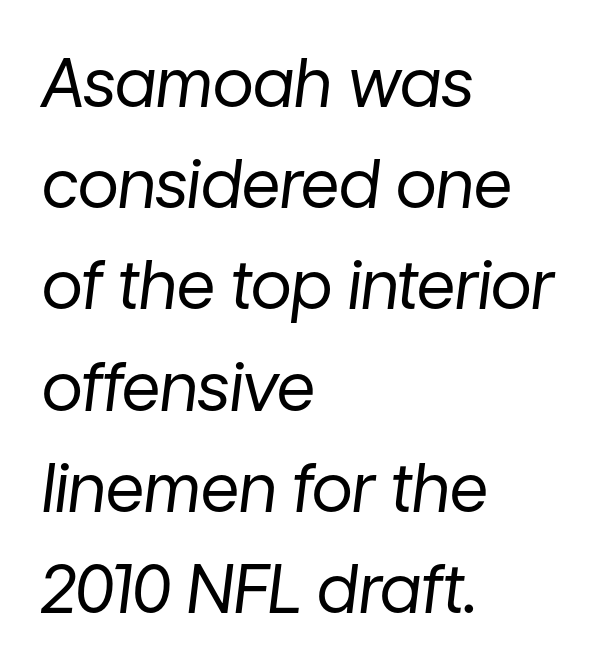
The image shows 67 px regular-weight type, italic (leaning right); set left-aligned, normal line spacing (1.51x), normal letter spacing, not underlined; low stroke contrast and a medium x-height.
